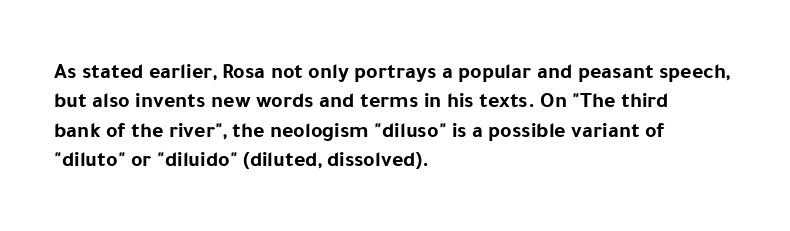
The image shows 22 px bold type, upright; set left-aligned, normal line spacing (1.34x), normal letter spacing, not underlined.
